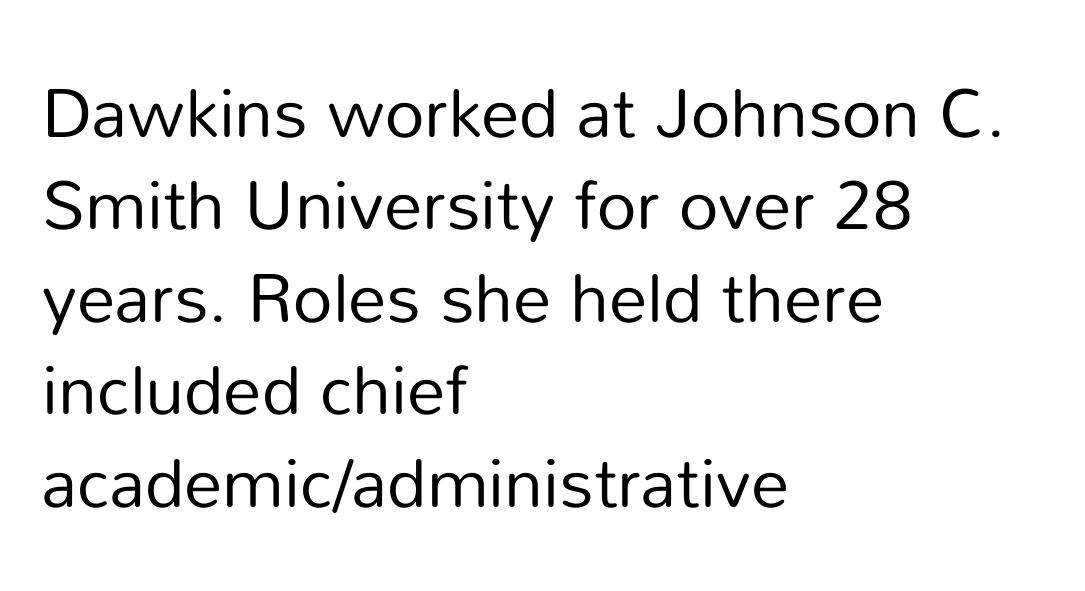
Q: Is the text bold? A: No.
Q: Is the text italic (slanted)? A: No, it is upright.
Q: Is the typeface a serif or a sans-serif typeface? A: Sans-serif.
Q: Is the text underlined? A: No.
Q: How is the paragraph aligned? A: Left-aligned.
Q: Is the spacing between letters normal or unusually wide? A: Normal.
Q: Is the spacing between lines tight, normal or loose? A: Normal.
Q: Width (condensed, normal, or wide)? A: Normal.
Q: Stroke contrast? A: Low.
Q: x-height? A: Medium.
Q: Monospaced? A: No.
